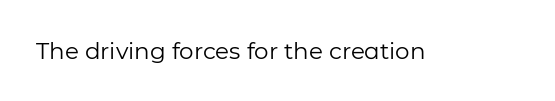
Q: Is the text bold? A: No.
Q: Is the text italic (slanted)? A: No, it is upright.
Q: Is the text underlined? A: No.
Q: Is the spacing between letters normal or unusually wide? A: Normal.
